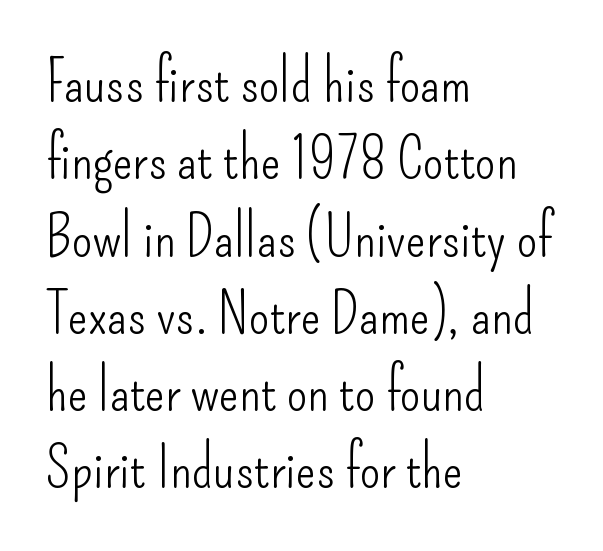
Q: Is the text bold? A: No.
Q: Is the text italic (slanted)? A: No, it is upright.
Q: Is the typeface a serif or a sans-serif typeface? A: Sans-serif.
Q: Is the text underlined? A: No.
Q: How is the paragraph aligned? A: Left-aligned.
Q: Is the spacing between letters normal or unusually wide? A: Normal.
Q: Is the spacing between lines tight, normal or loose? A: Normal.
Q: Width (condensed, normal, or wide)? A: Condensed.
Q: Stroke contrast? A: Low.
Q: x-height? A: Small.
Q: Monospaced? A: No.
